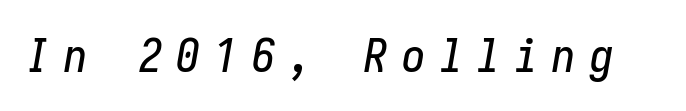
{"italic": "yes", "lean": "right", "slant_degrees": 10, "width": "condensed", "stroke_contrast": "low", "x_height": "medium", "underline": "no", "letter_spacing": "wide", "letter_spacing_em": 0.3, "glyph_px": 47}
